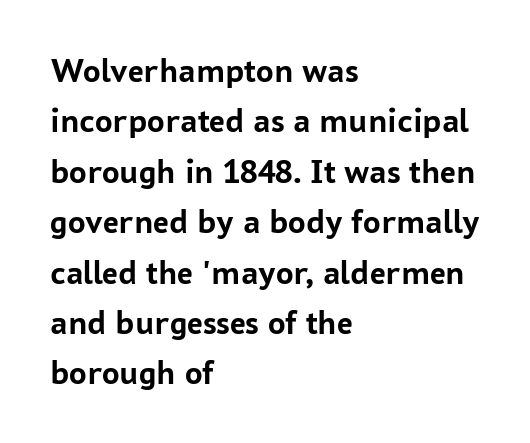
{"serif": "no", "italic": "no", "bold": "yes", "weight": "semibold", "width": "normal", "stroke_contrast": "low", "x_height": "medium", "monospaced": "no", "underline": "no", "align": "left", "line_spacing": "normal", "line_spacing_ratio": 1.44, "letter_spacing": "normal", "letter_spacing_em": 0.0, "glyph_px": 35}
